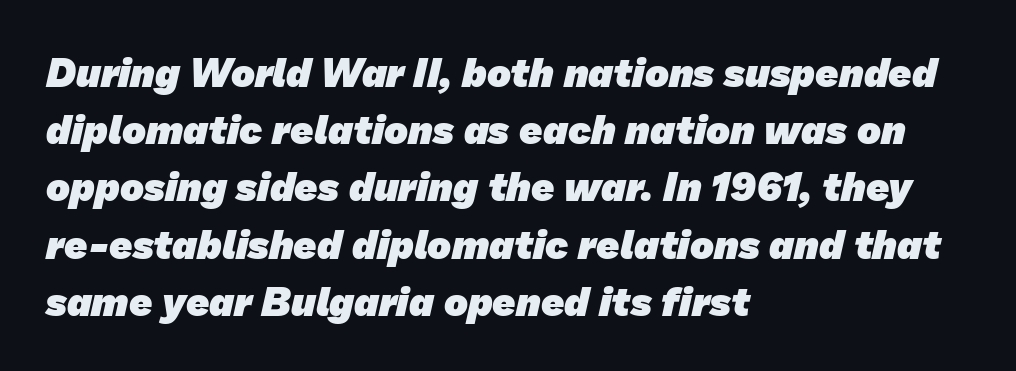
Type without underlining. The paragraph has a hard left edge and a soft right edge. These lines sit exactly where default settings would place them. These lines are rendered in a variable-pitch font. The rendering keeps characters at their native spacing. As a designer I'd log this as weight 700, bold.
